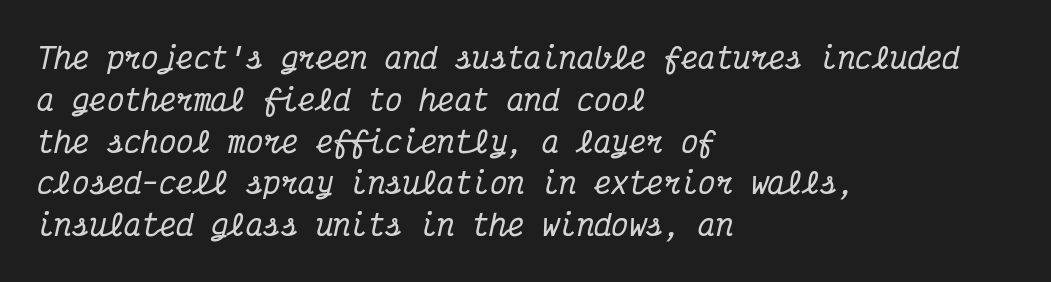
The foot of each line stays bare and open. Are there feet on the stems? There are — it's a serif. Rendered with sloped, italic letterforms. The face used here is monospaced, like something from a code editor. Nothing unusual about the tracking: characters are spaced as the font intends. A typesetter would call this leading conventional body-copy spacing.
